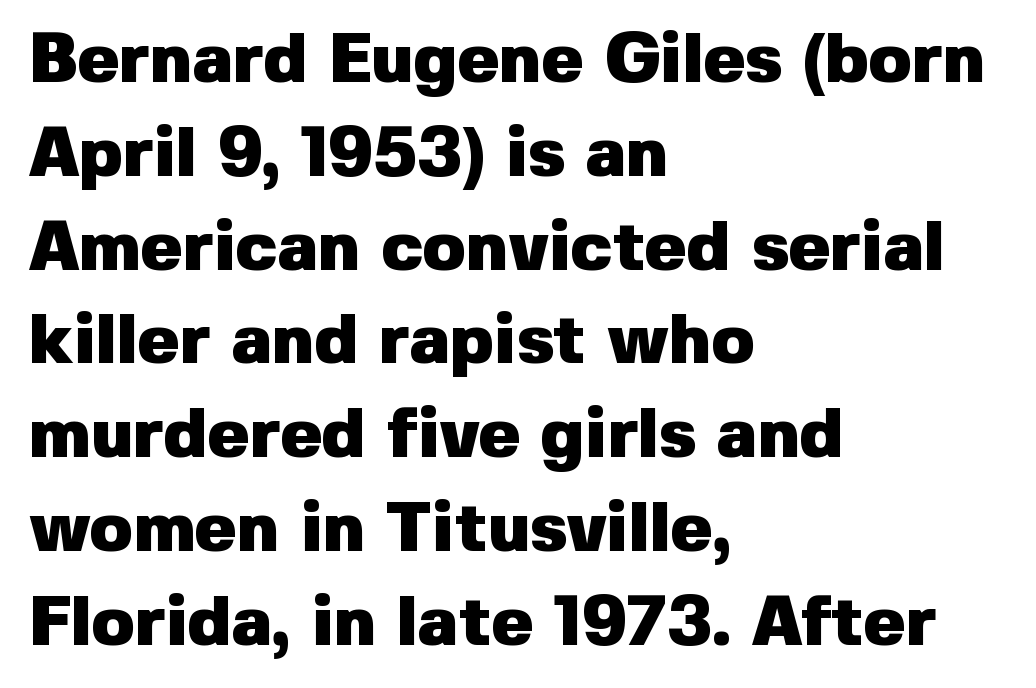
Nope, no serifs anywhere on these letters. Spacing between characters is what you'd get straight out of the box. The passage shown is emphatically bold. Words float on clear page, feet unadorned.
